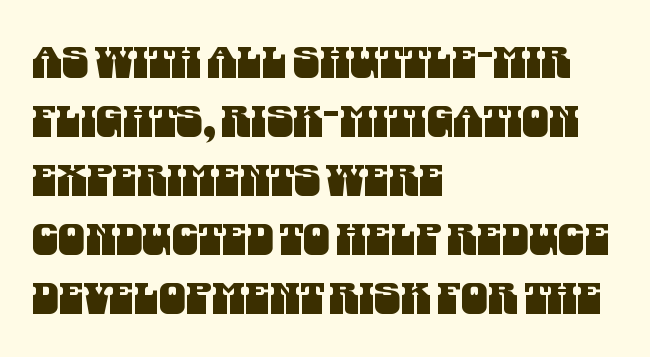
{"serif": "no", "width": "condensed", "stroke_contrast": "medium", "x_height": "large", "monospaced": "no", "underline": "no", "align": "left", "line_spacing": "normal", "line_spacing_ratio": 1.37, "letter_spacing": "normal", "letter_spacing_em": 0.0, "glyph_px": 43}
